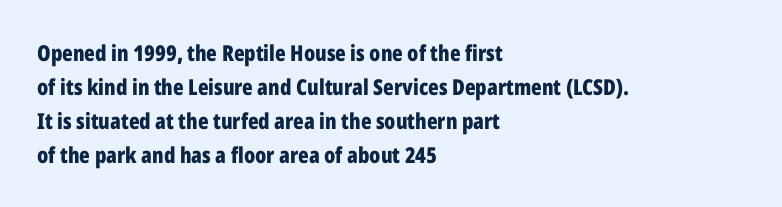
{"italic": "no", "bold": "yes", "underline": "no", "align": "left", "line_spacing": "normal", "line_spacing_ratio": 1.54, "letter_spacing": "normal", "letter_spacing_em": 0.0, "glyph_px": 22}
